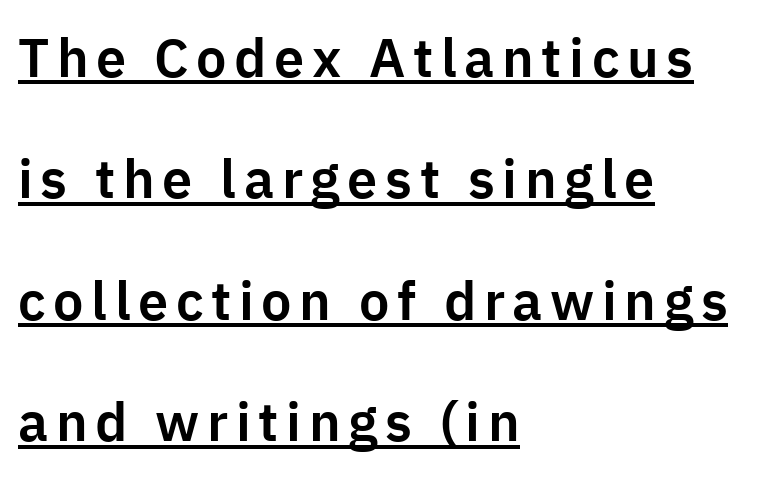
The face used here is a sans, in the tradition of grotesques and geometrics. The sample's only ornament is a line tracing under the words. The typesetter chose a ragged-right arrangement here. This sample has the flowing, uneven cadence of proportional lettering. The designer dialed line spacing up above the default. If you drew a line through each stem, it would be perfectly vertical.
